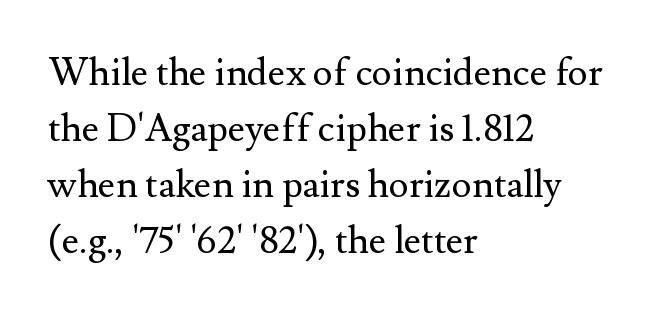
{"serif": "yes", "italic": "no", "bold": "no", "weight": "regular", "width": "normal", "stroke_contrast": "medium", "x_height": "small", "monospaced": "no", "underline": "no", "align": "left", "line_spacing": "normal", "line_spacing_ratio": 1.47, "letter_spacing": "normal", "letter_spacing_em": 0.0, "glyph_px": 38}
